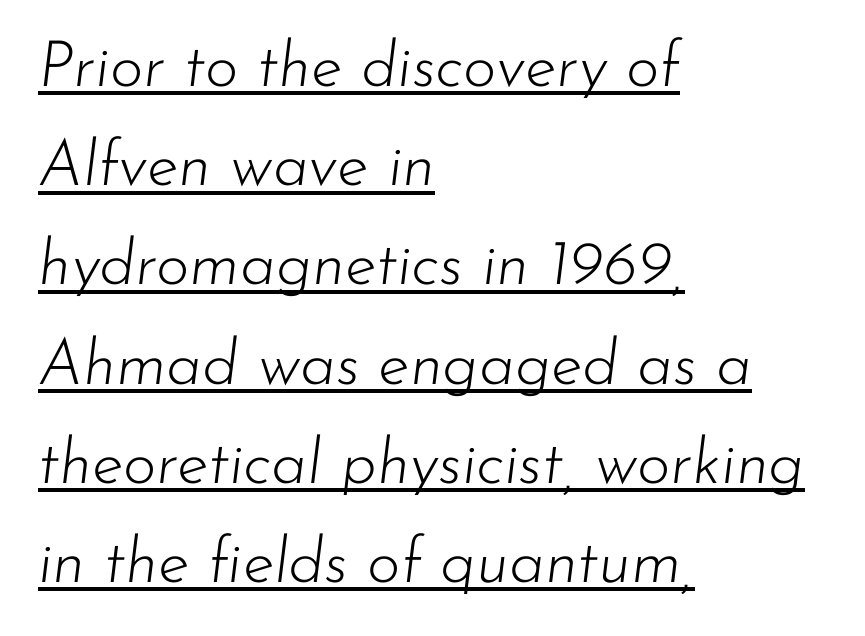
The image shows 64 px light type, italic (leaning right); set left-aligned, normal line spacing (1.55x), normal letter spacing, underlined; low stroke contrast and a small x-height.
